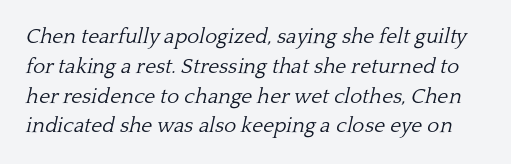
{"italic": "yes", "lean": "right", "slant_degrees": 13, "bold": "no", "underline": "no", "line_spacing": "normal", "line_spacing_ratio": 1.42, "letter_spacing": "normal", "letter_spacing_em": 0.0, "glyph_px": 21}
